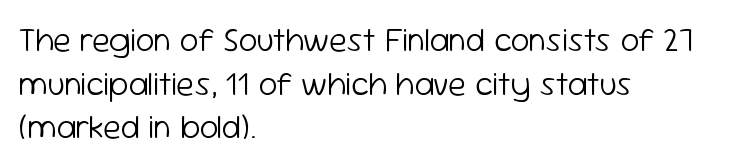
Q: Is the text bold? A: No.
Q: Is the text italic (slanted)? A: No, it is upright.
Q: Is the typeface a serif or a sans-serif typeface? A: Sans-serif.
Q: Is the text underlined? A: No.
Q: How is the paragraph aligned? A: Left-aligned.
Q: Is the spacing between letters normal or unusually wide? A: Normal.
Q: Is the spacing between lines tight, normal or loose? A: Normal.
Q: Width (condensed, normal, or wide)? A: Normal.
Q: Stroke contrast? A: Low.
Q: x-height? A: Medium.
Q: Monospaced? A: No.
